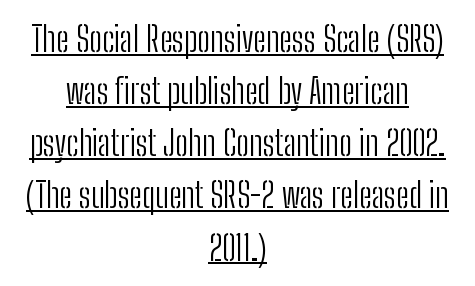
{"serif": "no", "italic": "no", "bold": "no", "weight": "light", "width": "condensed", "stroke_contrast": "low", "x_height": "medium", "monospaced": "no", "underline": "yes", "align": "center", "line_spacing": "normal", "line_spacing_ratio": 1.49, "letter_spacing": "normal", "letter_spacing_em": 0.0, "glyph_px": 35}
